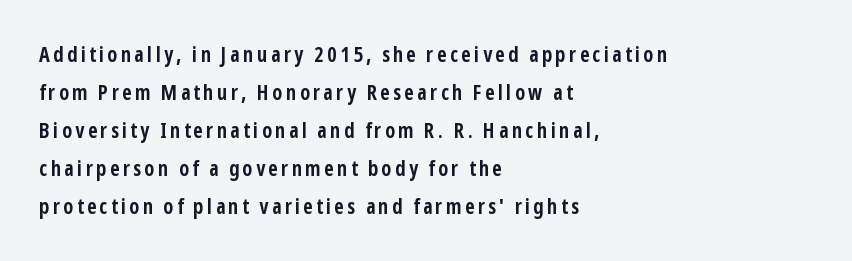
Designer's note — italics off, roman on. Bare-footed words on every line. As a designer I'd log this as weight 700, bold. Does the copy run flush right? No — it runs flush left.
